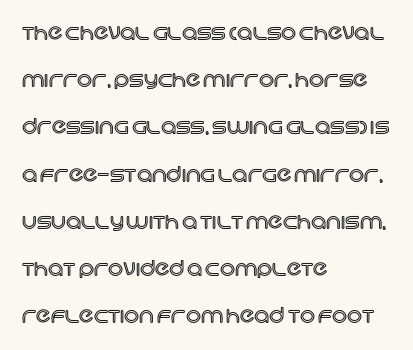
Look at the tracking — it's just the regular setting, nothing added. Tall strokes in this sample are plumb rather than angled. What's the leading like? Stretched, with rows far apart. Casual observation: everything's shoved over to the left.
